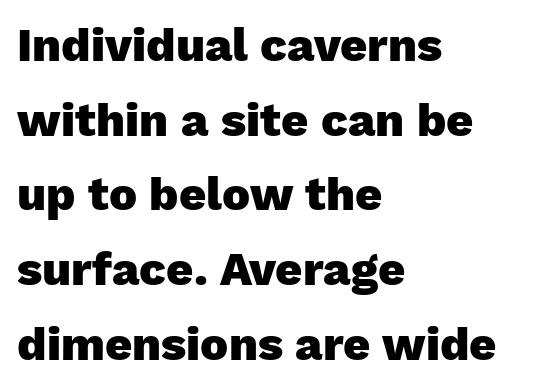
{"serif": "no", "italic": "no", "bold": "yes", "weight": "heavy", "width": "normal", "stroke_contrast": "low", "x_height": "medium", "monospaced": "no", "underline": "no", "align": "left", "line_spacing": "normal", "line_spacing_ratio": 1.59, "letter_spacing": "normal", "letter_spacing_em": 0.0, "glyph_px": 47}
